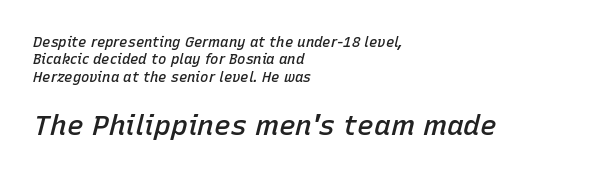
Q: Is the text bold? A: Semi-bold.
Q: Is the text italic (slanted)? A: Yes, it leans right by about 15 degrees.
Q: Is the text underlined? A: No.
Q: How is the paragraph aligned? A: Left-aligned.
Q: Is the spacing between letters normal or unusually wide? A: Normal.
Q: Is the spacing between lines tight, normal or loose? A: Normal.
Q: Which block of text is set in a larger size, the first (top) or the second (bottom)? A: The second (bottom) one.
Q: Width (condensed, normal, or wide)? A: Normal.
Q: Stroke contrast? A: Low.
Q: x-height? A: Medium.
Q: Monospaced? A: No.
